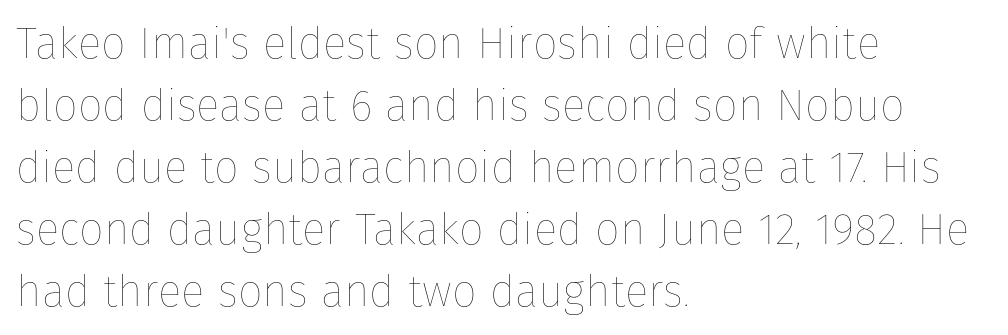
{"italic": "no", "bold": "no", "weight": "thin", "width": "normal", "stroke_contrast": "low", "x_height": "medium", "monospaced": "no", "underline": "no", "align": "left", "line_spacing": "normal", "line_spacing_ratio": 1.41, "letter_spacing": "normal", "letter_spacing_em": 0.0, "glyph_px": 44}
